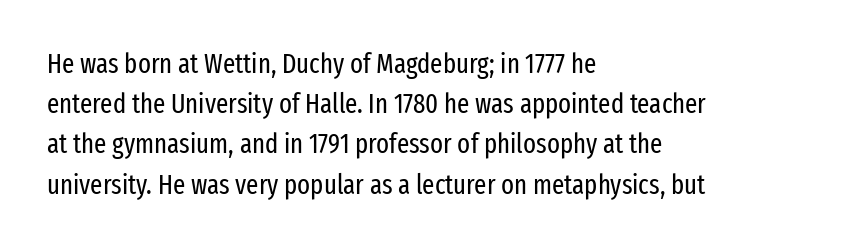
{"italic": "no", "bold": "no", "underline": "no", "align": "left", "line_spacing": "normal", "line_spacing_ratio": 1.49, "letter_spacing": "normal", "letter_spacing_em": 0.0, "glyph_px": 27}
